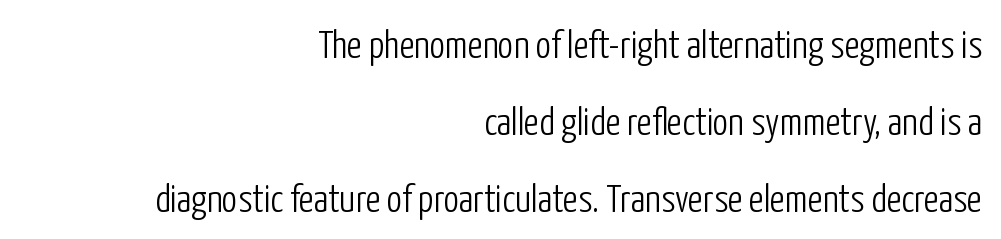
These glyphs show unthickened strokes, regular width or finer. What kind of face is this? One without serifs — a sans. Rule under the text: the space is simply empty. Spacing verdict: proportional, widths tailored to each character. The line-height multiplier appears high, well above default. The text block is weighted toward the right margin, trailing off unevenly leftward.
